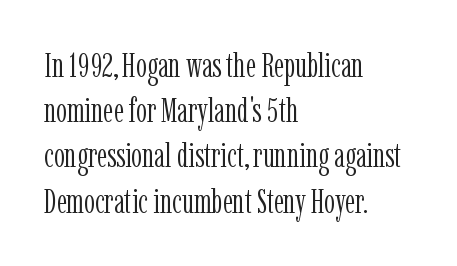
{"serif": "yes", "italic": "no", "bold": "no", "weight": "light", "width": "condensed", "stroke_contrast": "low", "x_height": "medium", "monospaced": "no", "underline": "no", "align": "left", "line_spacing": "normal", "line_spacing_ratio": 1.33, "letter_spacing": "normal", "letter_spacing_em": 0.0, "glyph_px": 34}
